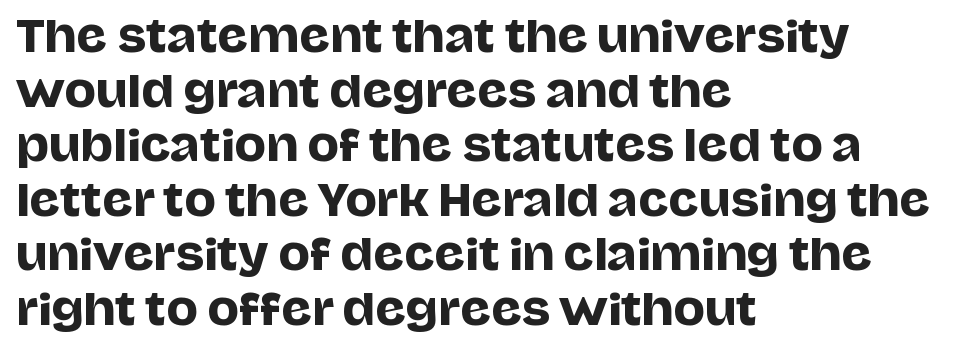
The image shows 42 px sans-serif type, upright; set left-aligned, normal line spacing (1.3x), normal letter spacing, not underlined; low stroke contrast and a large x-height.
